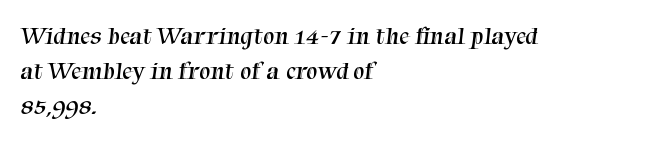
The image shows 25 px text type; set left-aligned, normal line spacing (1.41x), normal letter spacing, not underlined.
